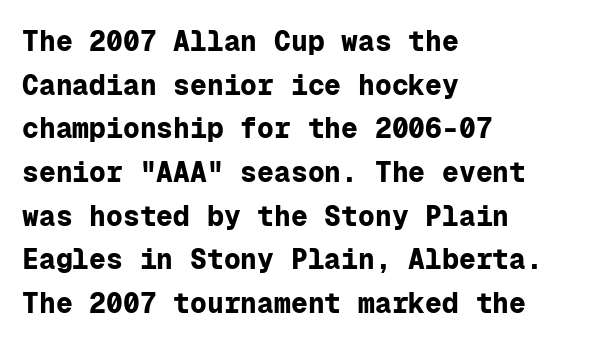
The image shows 28 px bold sans-serif type, upright, monospaced; set left-aligned, normal line spacing (1.56x), normal letter spacing, not underlined; low stroke contrast and a medium x-height.
